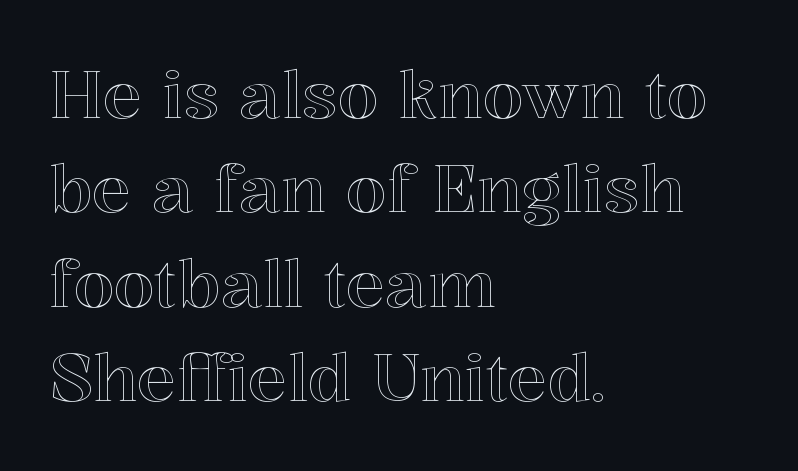
The setting favours the left margin, as ordinary paragraphs usually do. Check the space under the baseline: it is left empty. Glyph-to-glyph distance matches everyday printed text. This sample keeps an unexceptional amount of space between lines.
